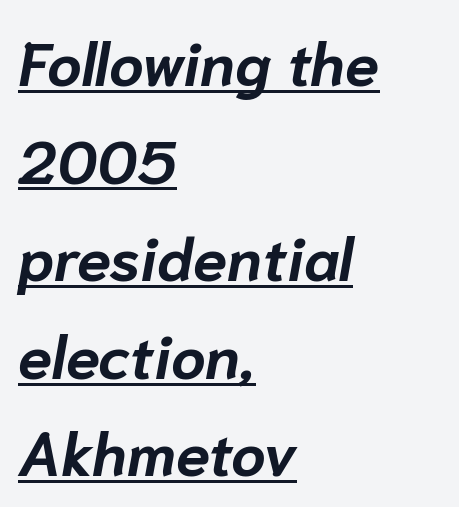
{"italic": "yes", "lean": "right", "slant_degrees": 10, "bold": "yes", "weight": "bold", "width": "normal", "stroke_contrast": "low", "x_height": "medium", "monospaced": "no", "underline": "yes", "align": "left", "line_spacing": "normal", "line_spacing_ratio": 1.6, "letter_spacing": "normal", "letter_spacing_em": 0.0, "glyph_px": 61}
